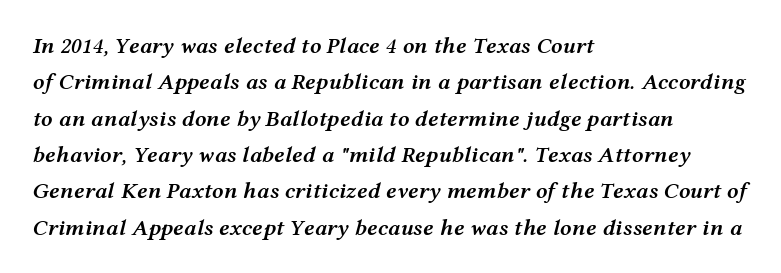
Compared with typical paragraphs, the rows here are spaced about the same. The glyphs have the mass of a demibold cut, below bold. Glance below the letters and you will spot only blank space. The text carries the slant typical of an italic or oblique font. The rendering anchors every line to the left-hand side. Between one letter and the next there's only the usual sliver of space.
